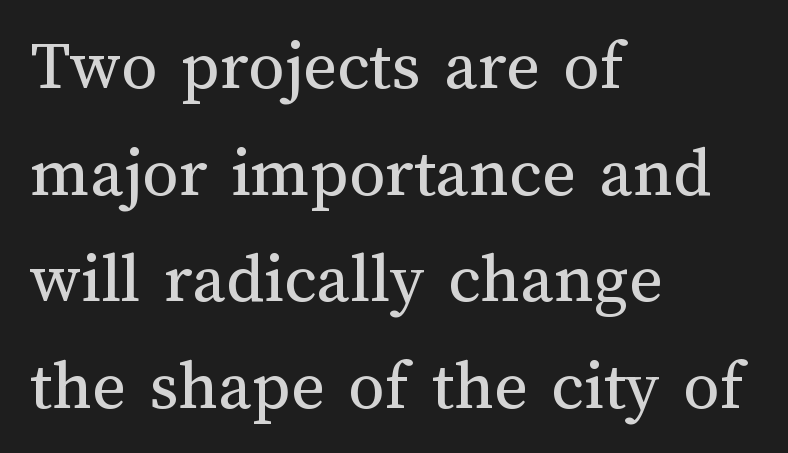
Q: Is the text bold? A: No.
Q: Is the text italic (slanted)? A: No, it is upright.
Q: Is the text underlined? A: No.
Q: How is the paragraph aligned? A: Left-aligned.
Q: Is the spacing between letters normal or unusually wide? A: Normal.
Q: Is the spacing between lines tight, normal or loose? A: Normal.
Q: Width (condensed, normal, or wide)? A: Normal.
Q: Stroke contrast? A: Medium.
Q: x-height? A: Medium.
Q: Monospaced? A: No.
